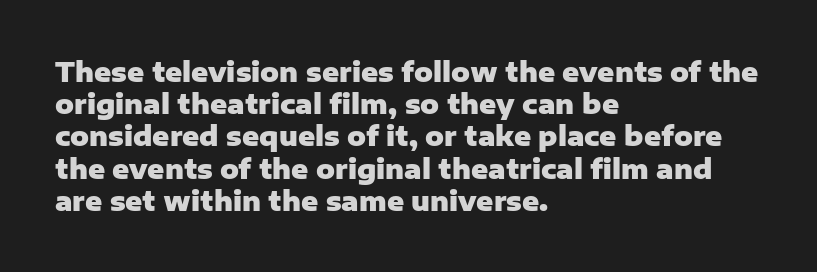
Descenders hang freely into open space. Rendered with straight, roman letterforms. The strokes are fattened all the way to bold. This rendering uses left alignment, leaving the right contour irregular.
